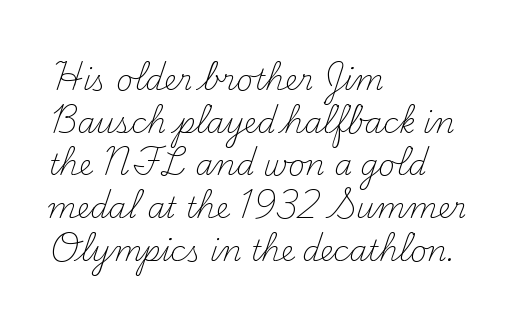
Q: Is the text bold? A: No.
Q: Is the text italic (slanted)? A: Yes.
Q: Is the text underlined? A: No.
Q: How is the paragraph aligned? A: Left-aligned.
Q: Is the spacing between letters normal or unusually wide? A: Normal.
Q: Is the spacing between lines tight, normal or loose? A: Normal.
Q: Width (condensed, normal, or wide)? A: Normal.
Q: Stroke contrast? A: Medium.
Q: x-height? A: Small.
Q: Monospaced? A: No.
